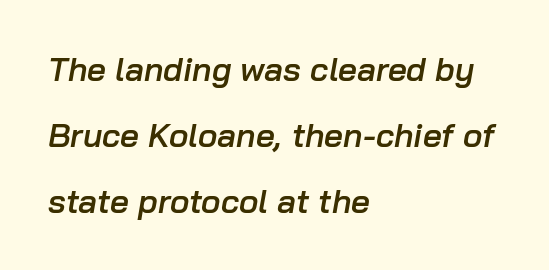
The image shows 33 px semibold type, italic (leaning right); set left-aligned, loose line spacing (2.0x), normal letter spacing, not underlined; low stroke contrast and a medium x-height.
